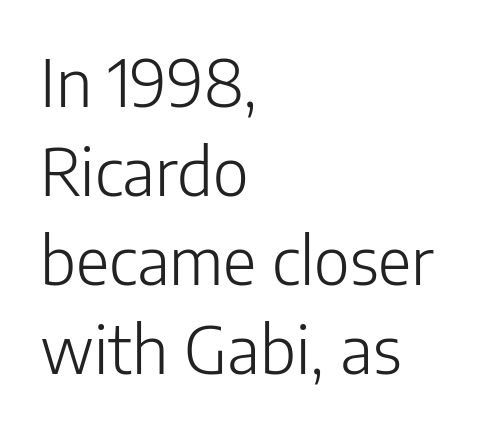
The image shows 65 px light sans-serif type, upright; set left-aligned, normal line spacing (1.37x), normal letter spacing, not underlined; low stroke contrast and a medium x-height.
